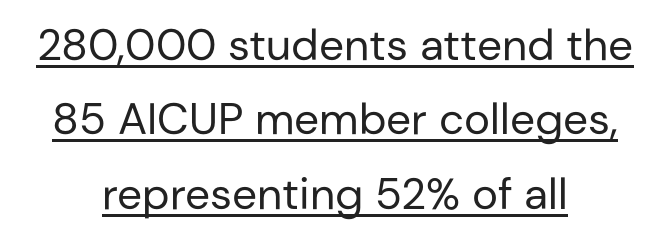
The image shows 44 px regular-weight sans-serif type, upright; set centered, normal line spacing (1.69x), normal letter spacing, underlined; low stroke contrast and a medium x-height.
